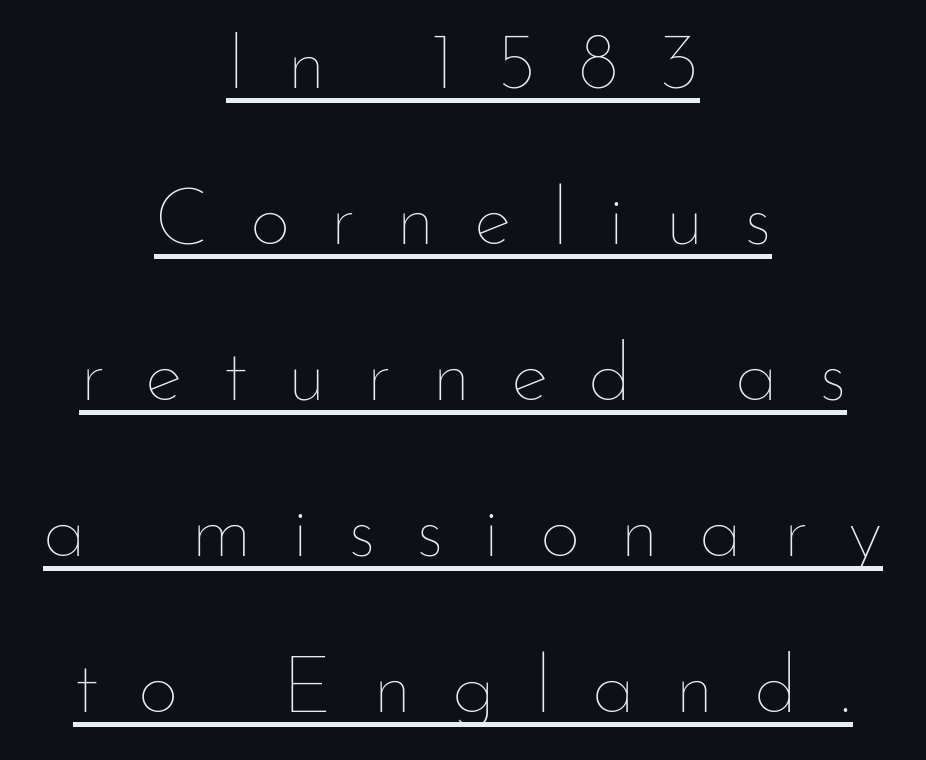
The image shows 80 px thin type, upright; set centered, loose line spacing (1.95x), unusually wide letter spacing (+0.5 em), underlined; low stroke contrast and a small x-height.
